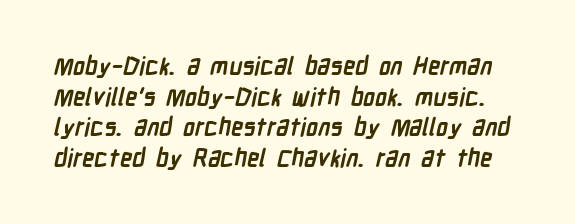
{"bold": "yes", "underline": "no", "line_spacing": "normal", "line_spacing_ratio": 1.28, "letter_spacing": "normal", "letter_spacing_em": 0.0, "glyph_px": 24}
